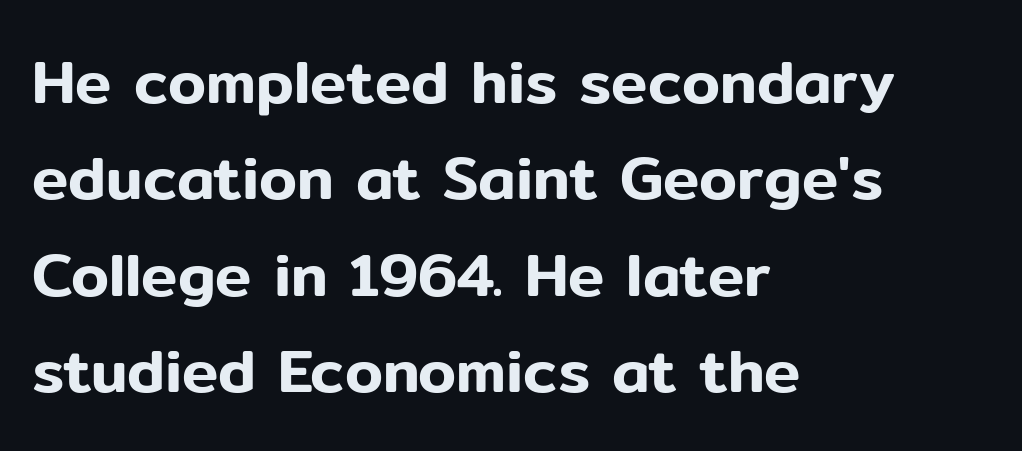
The image shows 61 px sans-serif type, upright; set left-aligned, normal line spacing (1.58x), normal letter spacing, not underlined; low stroke contrast and a medium x-height.
